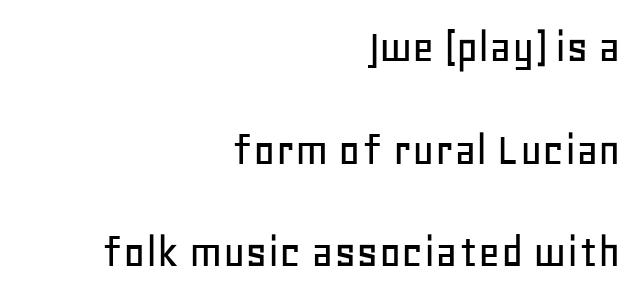
{"serif": "no", "italic": "no", "width": "normal", "stroke_contrast": "low", "x_height": "large", "monospaced": "no", "underline": "no", "align": "right", "line_spacing": "loose", "line_spacing_ratio": 2.14, "letter_spacing": "normal", "letter_spacing_em": 0.0, "glyph_px": 48}
